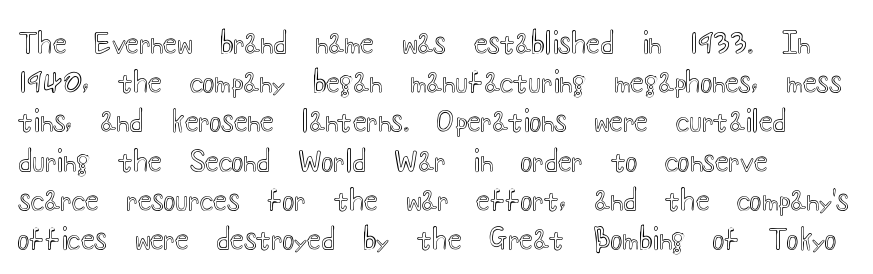
Caption: multi-line text, flush left, ragged right. The typography opts for an upright posture over an oblique one. A typesetter would call this proportional, since set widths differ per character. What's the leading like? Ordinary, nothing unusual.
